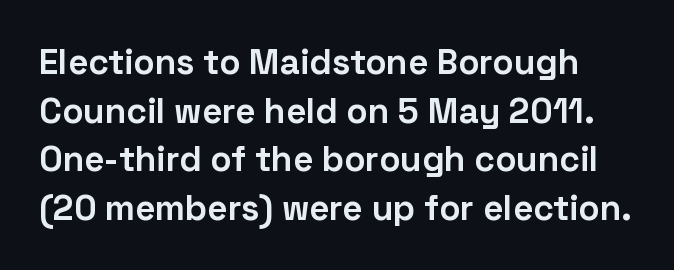
The image shows 35 px bold sans-serif type, upright; set normal line spacing (1.39x), normal letter spacing, not underlined; low stroke contrast and a medium x-height.
